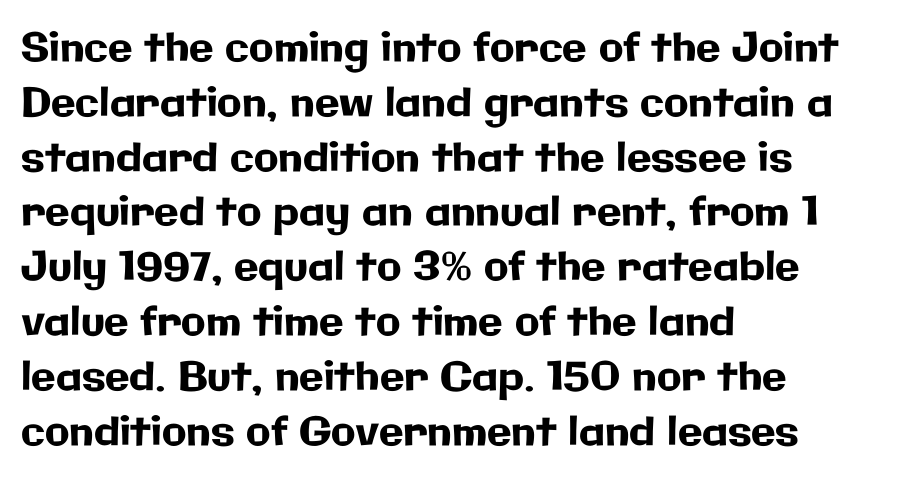
{"serif": "no", "italic": "no", "width": "normal", "stroke_contrast": "low", "x_height": "medium", "monospaced": "no", "underline": "no", "align": "left", "line_spacing": "normal", "line_spacing_ratio": 1.37, "letter_spacing": "normal", "letter_spacing_em": 0.0, "glyph_px": 40}
